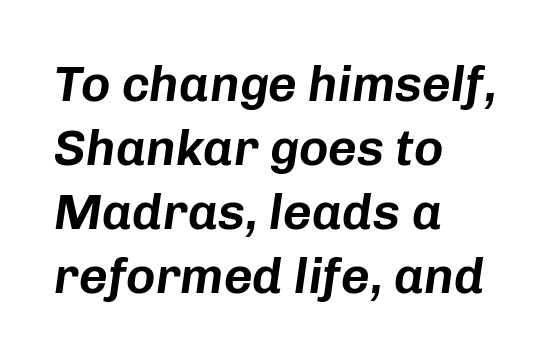
Q: Is the text italic (slanted)? A: Yes, it leans right by about 8 degrees.
Q: Is the text underlined? A: No.
Q: How is the paragraph aligned? A: Left-aligned.
Q: Is the spacing between letters normal or unusually wide? A: Normal.
Q: Is the spacing between lines tight, normal or loose? A: Normal.
Q: Width (condensed, normal, or wide)? A: Normal.
Q: Stroke contrast? A: Low.
Q: x-height? A: Medium.
Q: Monospaced? A: No.
